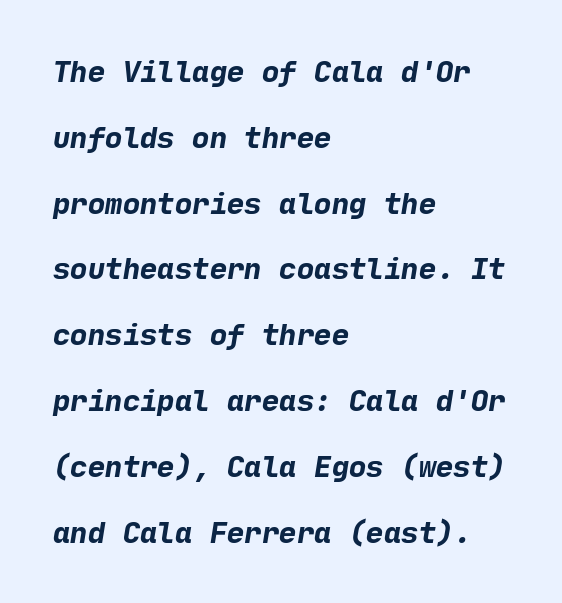
{"serif": "no", "bold": "yes", "weight": "bold", "width": "normal", "stroke_contrast": "low", "x_height": "medium", "underline": "no", "align": "left", "line_spacing": "loose", "line_spacing_ratio": 2.27, "letter_spacing": "normal", "letter_spacing_em": 0.0, "glyph_px": 29}
